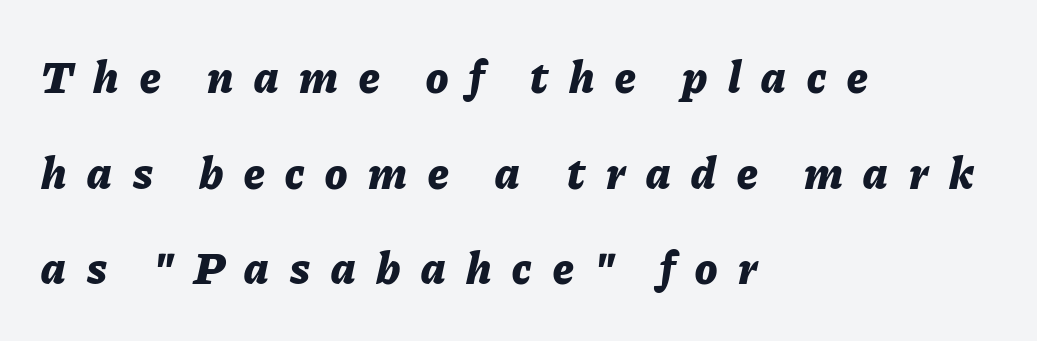
{"italic": "yes", "lean": "right", "slant_degrees": 11, "bold": "yes", "weight": "bold", "width": "normal", "stroke_contrast": "low", "x_height": "medium", "monospaced": "no", "underline": "no", "align": "left", "line_spacing": "loose", "line_spacing_ratio": 2.08, "letter_spacing": "wide", "letter_spacing_em": 0.45, "glyph_px": 46}
